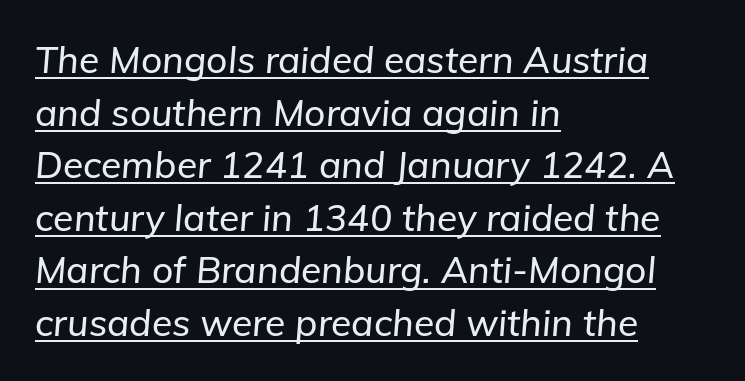
The image shows 37 px text type, italic (leaning right); set left-aligned, normal line spacing (1.42x), normal letter spacing, underlined; low stroke contrast and a medium x-height.
